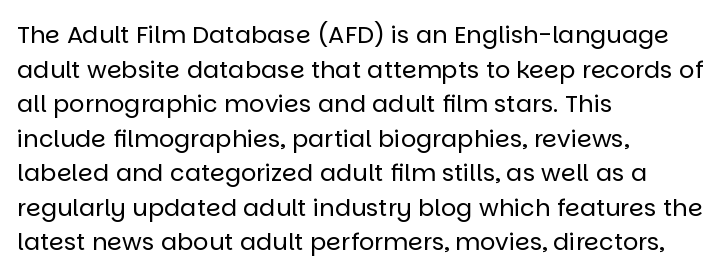
Q: Is the text bold? A: No.
Q: Is the text italic (slanted)? A: No, it is upright.
Q: Is the text underlined? A: No.
Q: How is the paragraph aligned? A: Left-aligned.
Q: Is the spacing between letters normal or unusually wide? A: Normal.
Q: Is the spacing between lines tight, normal or loose? A: Normal.
